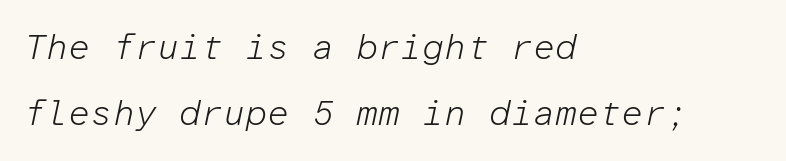
The image shows 35 px light type, italic (leaning right), monospaced; set left-aligned, line spacing 1.88x, normal letter spacing, not underlined; low stroke contrast and a medium x-height.
